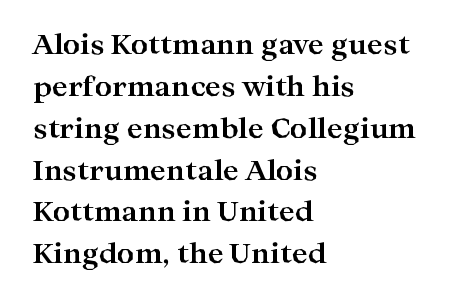
Q: Is the text bold? A: Yes.
Q: Is the text italic (slanted)? A: No, it is upright.
Q: Is the text underlined? A: No.
Q: How is the paragraph aligned? A: Left-aligned.
Q: Is the spacing between letters normal or unusually wide? A: Normal.
Q: Is the spacing between lines tight, normal or loose? A: Normal.
